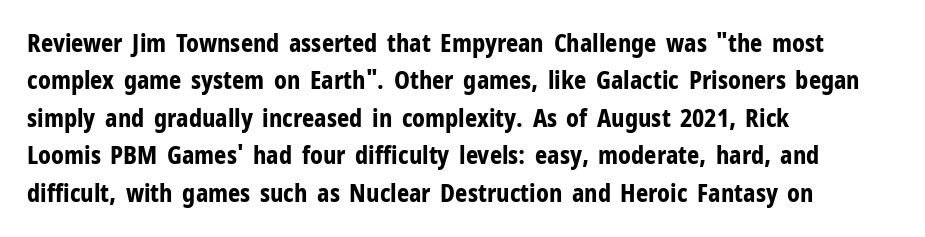
{"italic": "no", "bold": "yes", "underline": "no", "align": "left", "line_spacing": "normal", "line_spacing_ratio": 1.56, "letter_spacing": "normal", "letter_spacing_em": 0.0, "glyph_px": 24}
